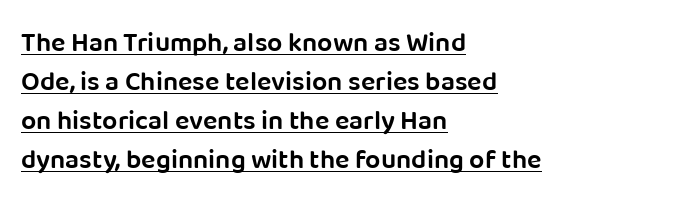
The image shows 27 px text type, upright; set left-aligned, normal line spacing (1.44x), normal letter spacing, underlined.
